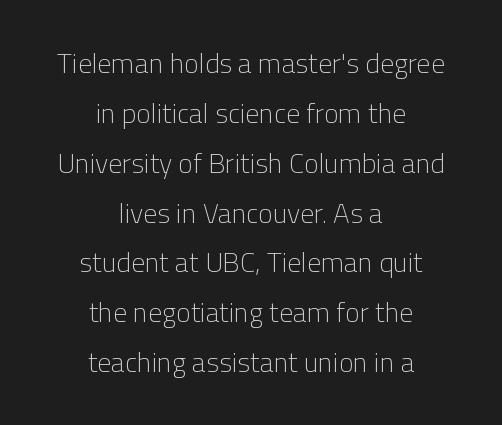
{"serif": "no", "italic": "no", "bold": "no", "weight": "light", "width": "normal", "stroke_contrast": "low", "x_height": "medium", "monospaced": "no", "underline": "no", "align": "center", "line_spacing_ratio": 1.78, "letter_spacing": "normal", "letter_spacing_em": 0.0, "glyph_px": 28}
